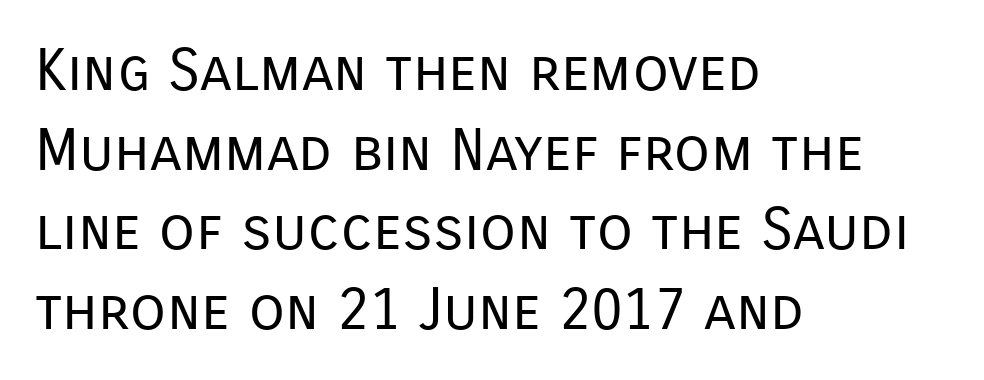
Q: Is the text bold? A: No.
Q: Is the text italic (slanted)? A: No, it is upright.
Q: Is the typeface a serif or a sans-serif typeface? A: Sans-serif.
Q: Is the text underlined? A: No.
Q: How is the paragraph aligned? A: Left-aligned.
Q: Is the spacing between letters normal or unusually wide? A: Normal.
Q: Is the spacing between lines tight, normal or loose? A: Normal.
Q: Width (condensed, normal, or wide)? A: Normal.
Q: Stroke contrast? A: Low.
Q: x-height? A: Medium.
Q: Monospaced? A: No.
